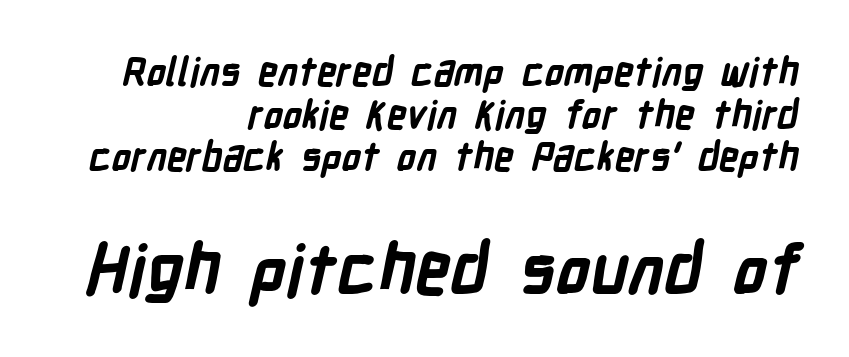
{"serif": "no", "bold": "yes", "weight": "bold", "width": "condensed", "stroke_contrast": "low", "x_height": "medium", "monospaced": "no", "underline": "no", "align": "right", "line_spacing": "tight", "line_spacing_ratio": 1.09, "letter_spacing": "normal", "letter_spacing_em": 0.0, "larger_block": "second", "size_ratio": 1.77, "glyph_px": 69}
